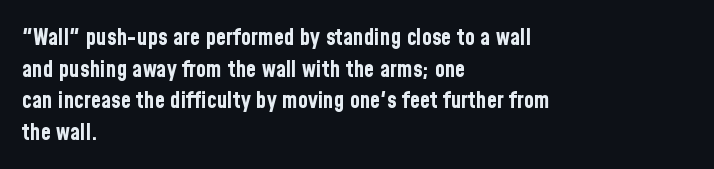
{"italic": "no", "bold": "yes", "underline": "no", "align": "left", "line_spacing": "normal", "line_spacing_ratio": 1.38, "letter_spacing": "normal", "letter_spacing_em": 0.0, "glyph_px": 23}
